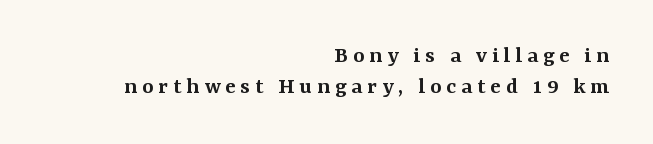
The passage shown stacks its lines at a standard gap. No italicization has been applied; the sample stays upright. Slightly chunky letters — semibold, I'd say, not full bold. Glyph-to-glyph distance is far greater than everyday printed text. Compared with a flush-left layout, this one pins lines to the opposite, right side. Only glyphs here, with clear space below each row.
